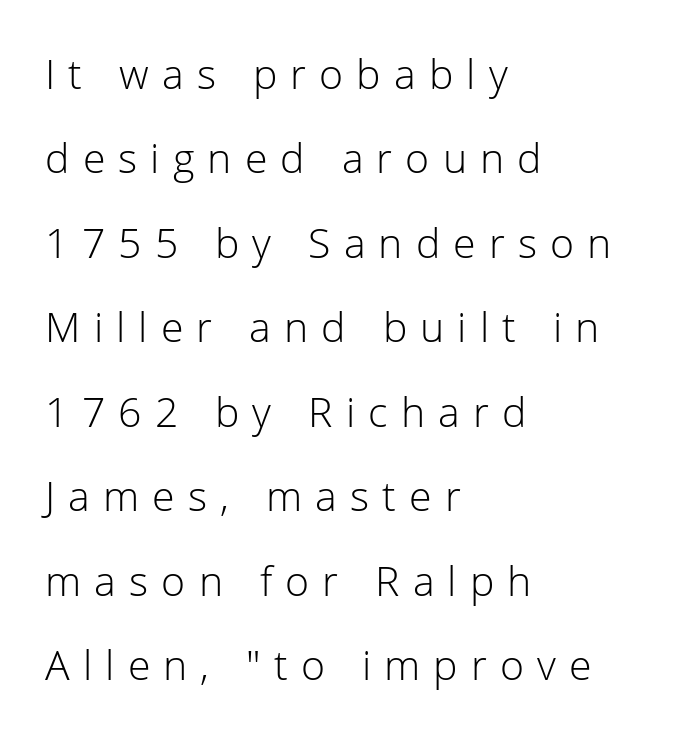
Q: Is the text bold? A: No.
Q: Is the text italic (slanted)? A: No, it is upright.
Q: Is the typeface a serif or a sans-serif typeface? A: Sans-serif.
Q: Is the text underlined? A: No.
Q: How is the paragraph aligned? A: Left-aligned.
Q: Is the spacing between letters normal or unusually wide? A: Unusually wide.
Q: Is the spacing between lines tight, normal or loose? A: Loose.
Q: Width (condensed, normal, or wide)? A: Normal.
Q: Stroke contrast? A: Low.
Q: x-height? A: Medium.
Q: Monospaced? A: No.
